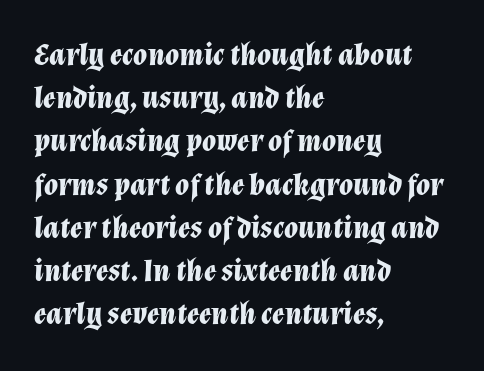
Q: Is the text bold? A: Yes.
Q: Is the text italic (slanted)? A: Yes, it leans right by about 12 degrees.
Q: Is the text underlined? A: No.
Q: How is the paragraph aligned? A: Left-aligned.
Q: Is the spacing between letters normal or unusually wide? A: Normal.
Q: Is the spacing between lines tight, normal or loose? A: Normal.
Q: Width (condensed, normal, or wide)? A: Normal.
Q: Stroke contrast? A: Low.
Q: x-height? A: Medium.
Q: Monospaced? A: No.
